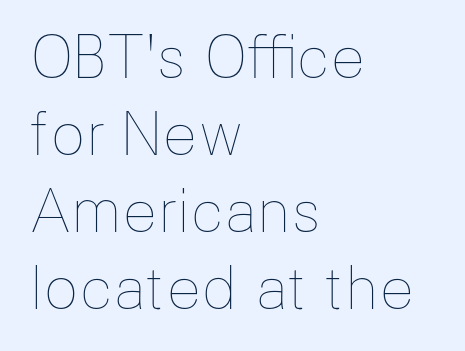
The image shows 58 px thin type, upright; set left-aligned, normal line spacing (1.33x), normal letter spacing, not underlined; low stroke contrast and a medium x-height.
